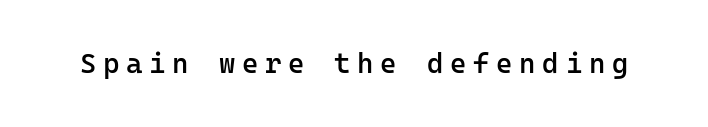
Q: Is the text bold? A: Semi-bold.
Q: Is the text italic (slanted)? A: No, it is upright.
Q: Is the typeface a serif or a sans-serif typeface? A: Sans-serif.
Q: Is the text underlined? A: No.
Q: Is the spacing between letters normal or unusually wide? A: Unusually wide.
Q: Width (condensed, normal, or wide)? A: Normal.
Q: Stroke contrast? A: Low.
Q: x-height? A: Medium.
Q: Monospaced? A: Yes.
